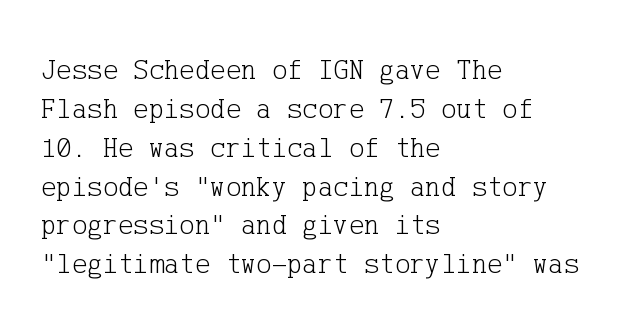
Does the copy run flush right? No — it runs flush left. The vertical gap from one line to the next is medium. Posture: upright roman. Counters stay open thanks to moderate or lighter strokes. Does the type have serifs? Yes, each stem ends in a small foot. Decoration check: the copy has no underline.
